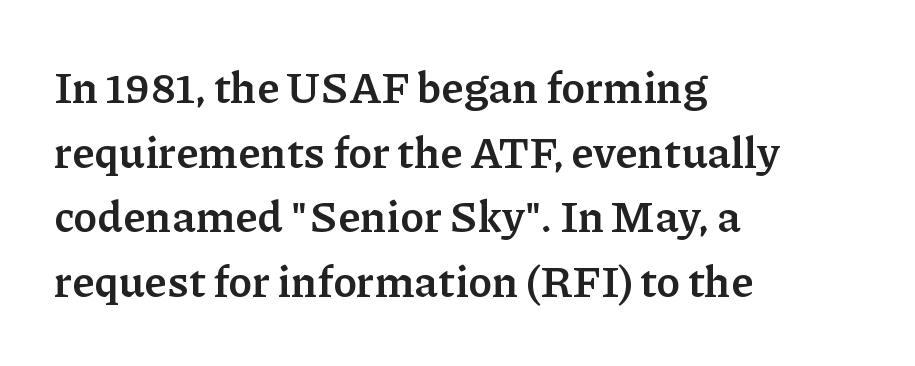
Q: Is the text bold? A: Yes.
Q: Is the text italic (slanted)? A: No, it is upright.
Q: Is the typeface a serif or a sans-serif typeface? A: Serif.
Q: Is the text underlined? A: No.
Q: How is the paragraph aligned? A: Left-aligned.
Q: Is the spacing between letters normal or unusually wide? A: Normal.
Q: Is the spacing between lines tight, normal or loose? A: Normal.
Q: Width (condensed, normal, or wide)? A: Normal.
Q: Stroke contrast? A: Low.
Q: x-height? A: Medium.
Q: Monospaced? A: No.
